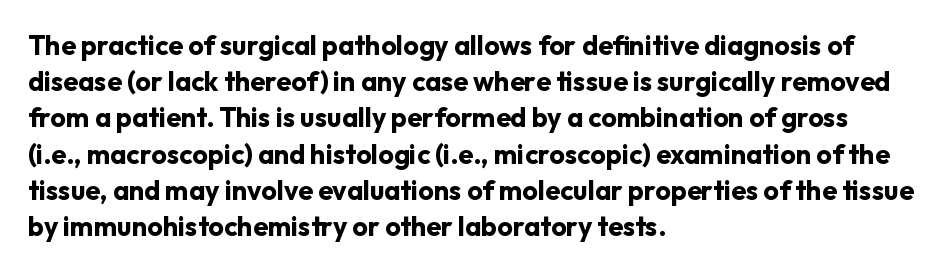
{"italic": "no", "bold": "yes", "underline": "no", "align": "left", "line_spacing": "normal", "line_spacing_ratio": 1.34, "letter_spacing": "normal", "letter_spacing_em": 0.0, "glyph_px": 27}
